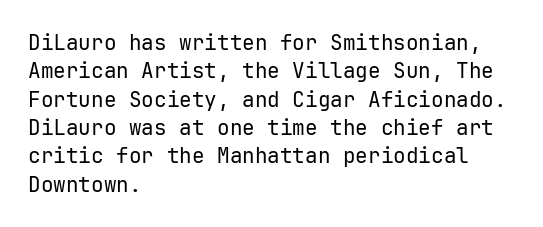
Q: Is the text bold? A: No.
Q: Is the text italic (slanted)? A: No, it is upright.
Q: Is the text underlined? A: No.
Q: How is the paragraph aligned? A: Left-aligned.
Q: Is the spacing between letters normal or unusually wide? A: Normal.
Q: Is the spacing between lines tight, normal or loose? A: Normal.
